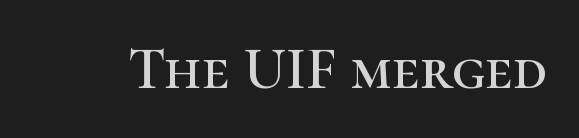
Q: Is the text italic (slanted)? A: No, it is upright.
Q: Is the typeface a serif or a sans-serif typeface? A: Serif.
Q: Is the text underlined? A: No.
Q: Is the spacing between letters normal or unusually wide? A: Normal.
Q: Width (condensed, normal, or wide)? A: Normal.
Q: Stroke contrast? A: High.
Q: x-height? A: Medium.
Q: Monospaced? A: No.
